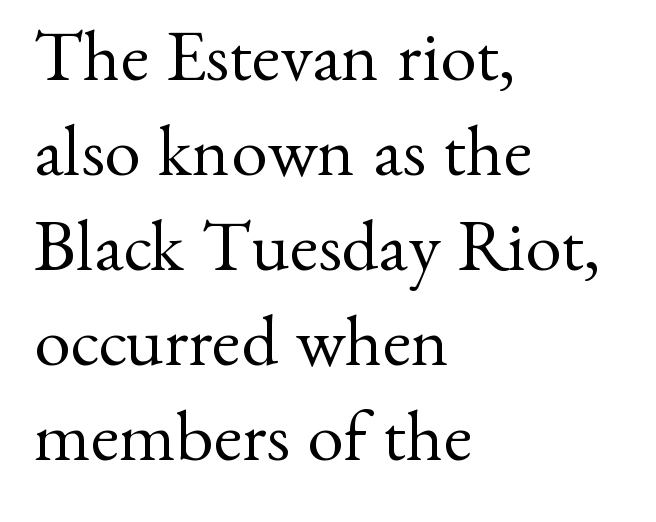
{"serif": "yes", "italic": "no", "bold": "no", "weight": "regular", "width": "normal", "stroke_contrast": "medium", "x_height": "small", "monospaced": "no", "underline": "no", "align": "left", "line_spacing": "normal", "line_spacing_ratio": 1.3, "letter_spacing": "normal", "letter_spacing_em": 0.0, "glyph_px": 73}
